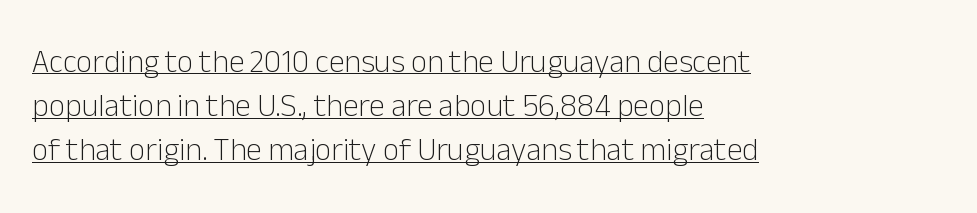
Q: Is the text bold? A: No.
Q: Is the text italic (slanted)? A: No, it is upright.
Q: Is the typeface a serif or a sans-serif typeface? A: Sans-serif.
Q: Is the text underlined? A: Yes.
Q: How is the paragraph aligned? A: Left-aligned.
Q: Is the spacing between letters normal or unusually wide? A: Normal.
Q: Is the spacing between lines tight, normal or loose? A: Normal.
Q: Width (condensed, normal, or wide)? A: Normal.
Q: Stroke contrast? A: Low.
Q: x-height? A: Medium.
Q: Monospaced? A: No.
